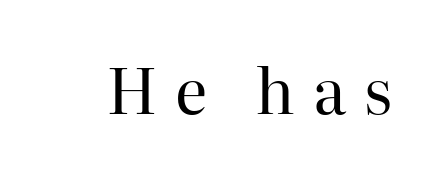
{"serif": "yes", "italic": "no", "bold": "no", "weight": "regular", "width": "normal", "stroke_contrast": "high", "x_height": "medium", "monospaced": "no", "underline": "no", "letter_spacing": "wide", "letter_spacing_em": 0.28, "glyph_px": 63}
